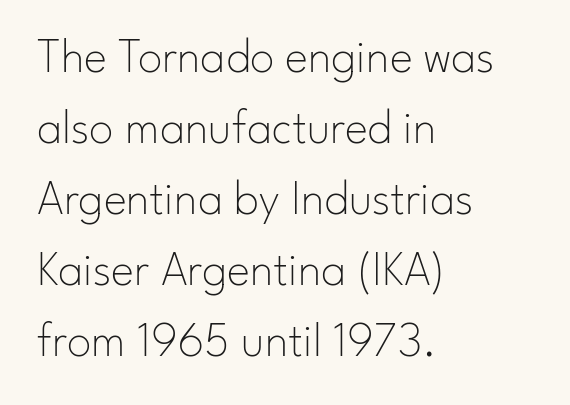
The image shows 49 px thin sans-serif type, upright; set left-aligned, normal line spacing (1.45x), normal letter spacing, not underlined; low stroke contrast and a small x-height.
